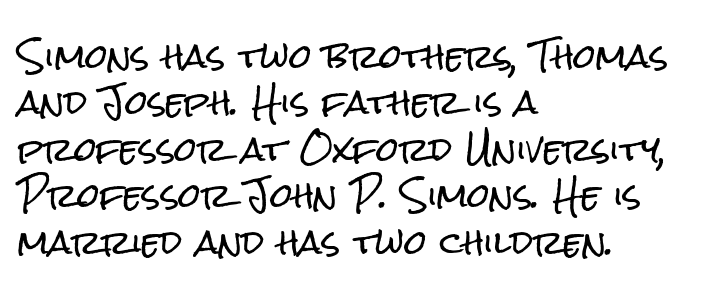
The image shows 32 px condensed sans-serif type, upright; set left-aligned, normal line spacing (1.45x), normal letter spacing, not underlined; low stroke contrast and a medium x-height.
